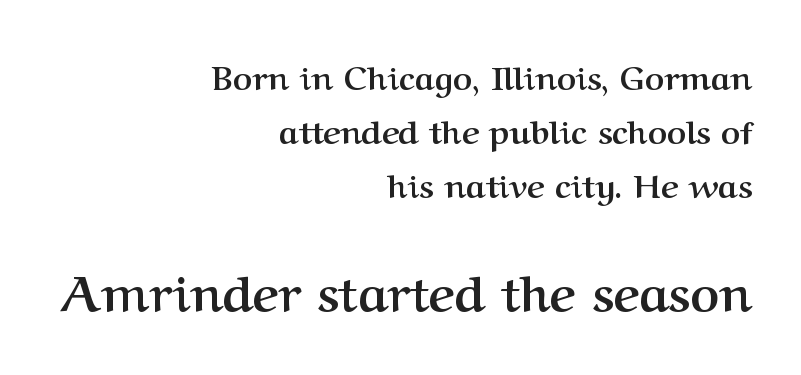
The image shows 50 px semibold serif type, upright; set right-aligned, normal line spacing (1.63x), normal letter spacing, not underlined; the second (bottom) block is 1.52x larger; medium stroke contrast and a medium x-height.
